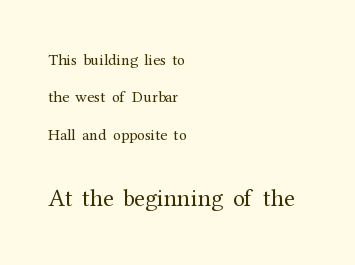
Has an underline been added? It has not. Rendered with straight, roman letterforms. Widely set lines give the paragraph a tall, airy silhouette. A student would call this left alignment; a typographer would say flush left, rag right. On a weight scale, this lands at 450 or below. In terms of letterspacing, this is plain default setting.
